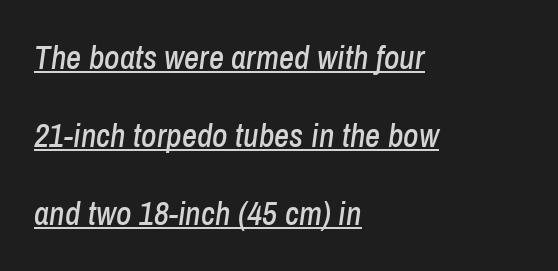
The image shows 33 px condensed type, italic (leaning right); set left-aligned, loose line spacing (2.37x), normal letter spacing, underlined; low stroke contrast and a medium x-height.
